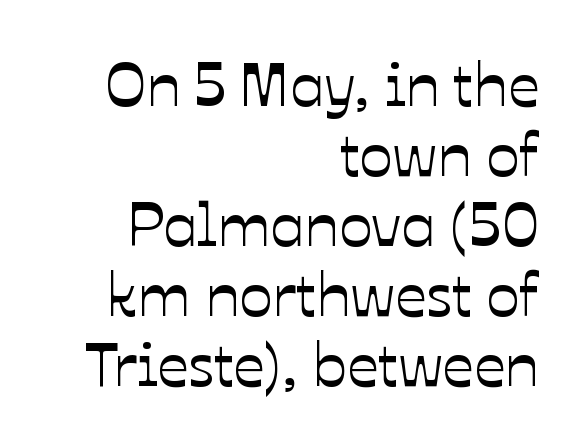
The image shows 62 px text type, upright; set right-aligned, tight line spacing (1.13x), normal letter spacing, not underlined; low stroke contrast and a medium x-height.
